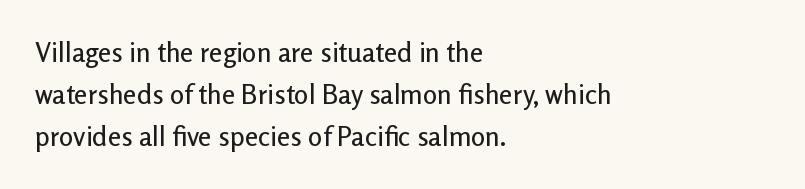
The image shows 27 px text type, upright; set left-aligned, normal line spacing (1.56x), normal letter spacing, not underlined.
